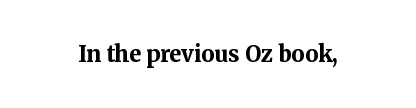
Q: Is the text bold? A: Yes.
Q: Is the text italic (slanted)? A: No, it is upright.
Q: Is the text underlined? A: No.
Q: Is the spacing between letters normal or unusually wide? A: Normal.
